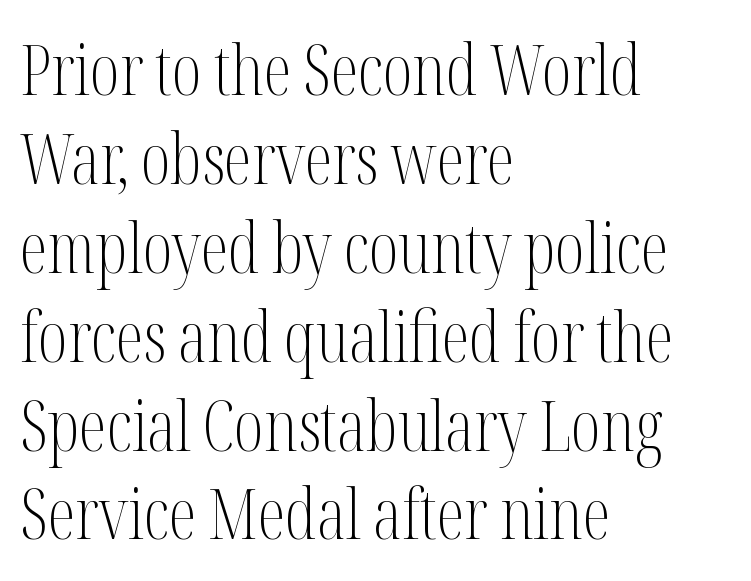
Q: Is the text bold? A: No.
Q: Is the text italic (slanted)? A: No, it is upright.
Q: Is the typeface a serif or a sans-serif typeface? A: Serif.
Q: Is the text underlined? A: No.
Q: How is the paragraph aligned? A: Left-aligned.
Q: Is the spacing between letters normal or unusually wide? A: Normal.
Q: Is the spacing between lines tight, normal or loose? A: Normal.
Q: Width (condensed, normal, or wide)? A: Condensed.
Q: Stroke contrast? A: Medium.
Q: x-height? A: Medium.
Q: Monospaced? A: No.
